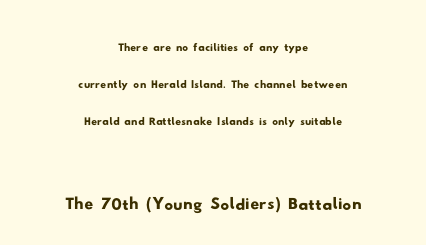
Q: Is the typeface a serif or a sans-serif typeface? A: Sans-serif.
Q: Is the text underlined? A: No.
Q: How is the paragraph aligned? A: Centered.
Q: Is the spacing between letters normal or unusually wide? A: Normal.
Q: Is the spacing between lines tight, normal or loose? A: Normal.
Q: Which block of text is set in a larger size, the first (top) or the second (bottom)? A: The second (bottom) one.
Q: Width (condensed, normal, or wide)? A: Wide.
Q: Stroke contrast? A: Low.
Q: x-height? A: Small.
Q: Monospaced? A: No.
